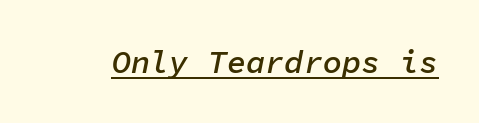
{"italic": "yes", "lean": "right", "slant_degrees": 11, "bold": "semi", "weight": "semibold", "width": "normal", "stroke_contrast": "low", "x_height": "medium", "monospaced": "yes", "underline": "yes", "letter_spacing": "normal", "letter_spacing_em": 0.0, "glyph_px": 32}
